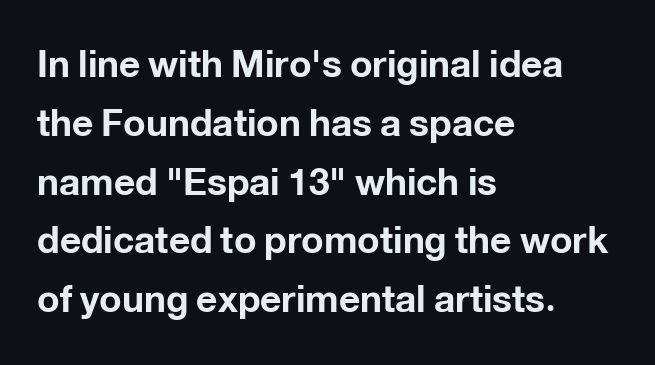
Each word holds together tightly as a unit, with standard inter-letter gaps. The space directly below the letters is spotless. Every letter is thick-stroked: bold, no question. These lines were composed using upright roman letters. Is there much room between lines? A standard amount, neither cramped nor airy. Are there feet on the stems? There aren't — it's a sans.
